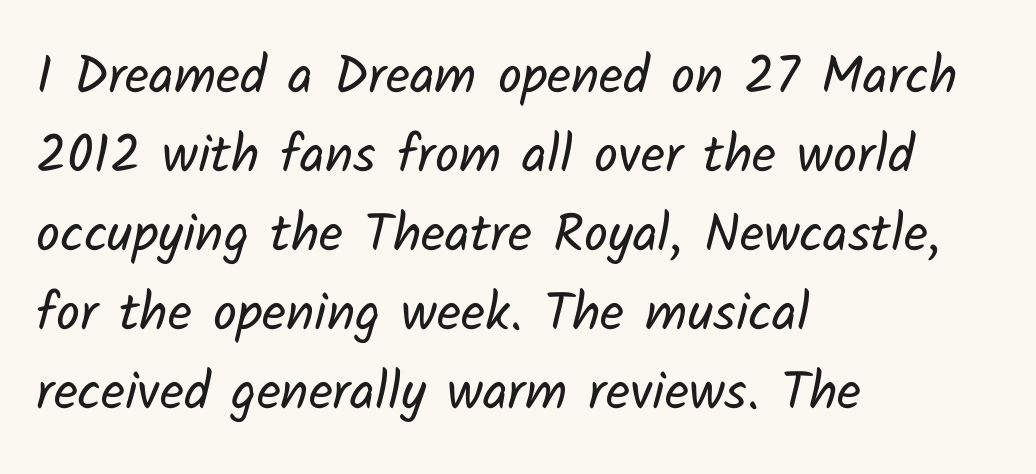
The image shows 53 px regular-weight sans-serif type; set left-aligned, normal line spacing (1.49x), normal letter spacing, not underlined; low stroke contrast and a medium x-height.
